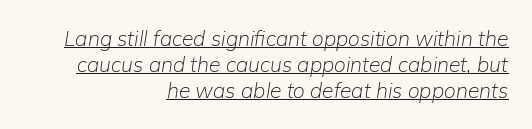
The image shows 21 px text type, italic (leaning right); set right-aligned, line spacing 1.24x, normal letter spacing, underlined.
